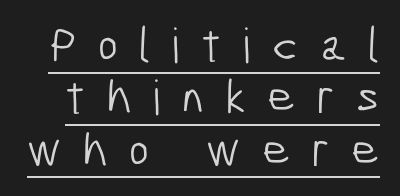
{"serif": "no", "bold": "no", "weight": "light", "width": "condensed", "stroke_contrast": "low", "x_height": "medium", "monospaced": "no", "underline": "yes", "line_spacing": "tight", "line_spacing_ratio": 1.09, "letter_spacing": "wide", "letter_spacing_em": 0.45, "glyph_px": 48}
